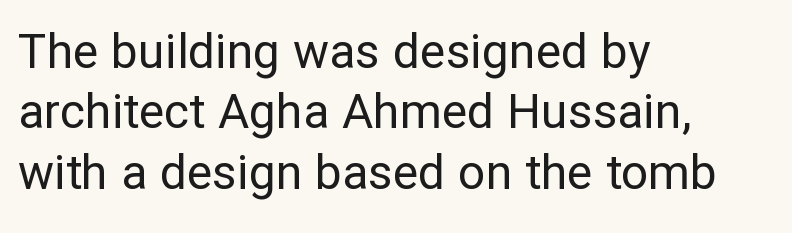
{"serif": "no", "italic": "no", "bold": "no", "weight": "regular", "width": "normal", "stroke_contrast": "low", "x_height": "medium", "monospaced": "no", "underline": "no", "align": "left", "line_spacing": "normal", "line_spacing_ratio": 1.26, "letter_spacing": "normal", "letter_spacing_em": 0.0, "glyph_px": 48}
